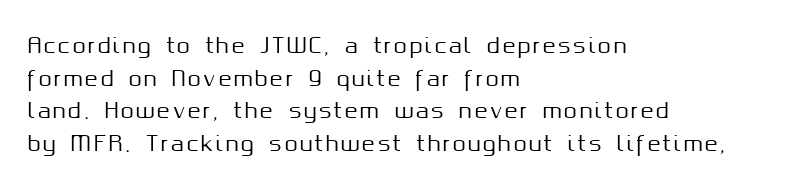
Interline gaps are of average width in this sample. Is there any slant? The stems are plumb. The rag falls on the right side of this text block. Quick note: underline off.
